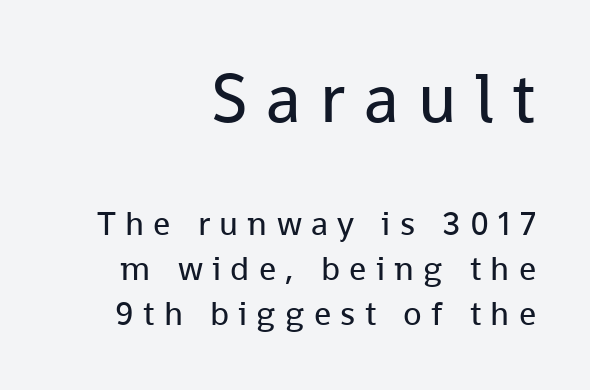
The image shows 69 px regular-weight sans-serif type, upright; set right-aligned, normal line spacing (1.33x), unusually wide letter spacing (+0.27 em), not underlined; the first (top) block is 2.03x larger; low stroke contrast and a medium x-height.
